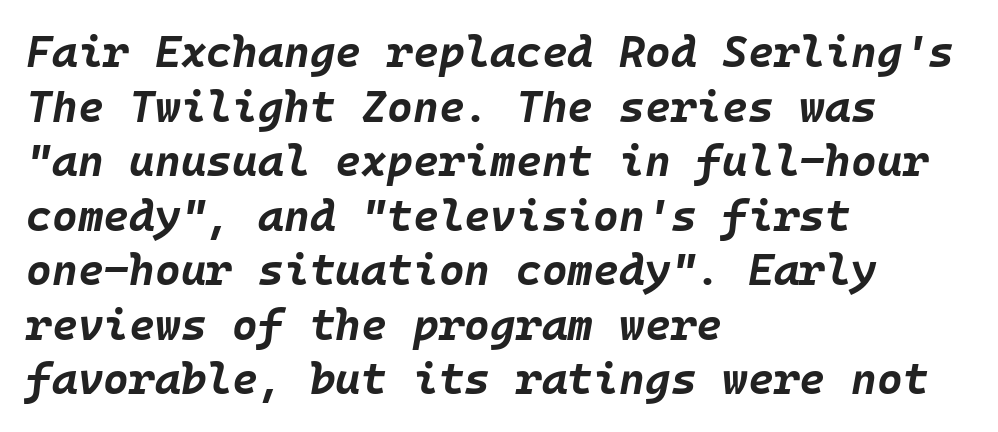
The compositor pushed each line to the left boundary. Strokes here are thick enough to call this a true bold. A typesetter would call this zero additional tracking. The glyphs look as if they've been sheared to an angle. Has an underline been added? It has not.
